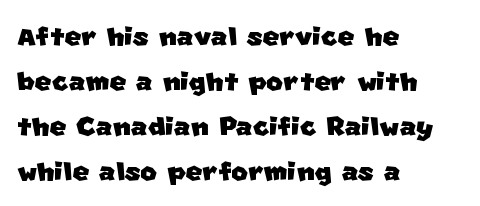
{"serif": "no", "width": "normal", "stroke_contrast": "low", "x_height": "large", "monospaced": "no", "underline": "no", "align": "left", "line_spacing": "normal", "line_spacing_ratio": 1.25, "letter_spacing": "normal", "letter_spacing_em": 0.0, "glyph_px": 36}
